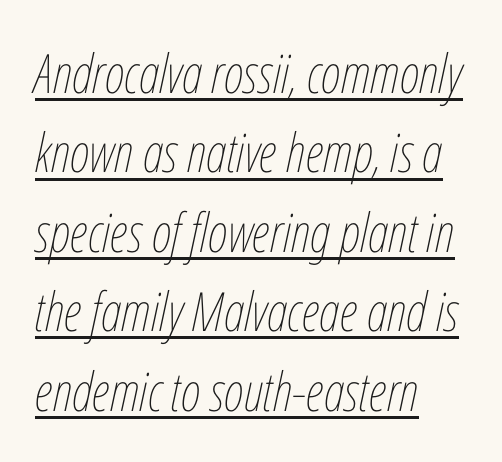
Normally led — the rows are evenly, conventionally spaced. Leftover space on each line is placed entirely after the last word. These lines are rendered in a variable-pitch font. What stands out about the letter spacing? Nothing — it is the standard amount. Stroke thickness stays within the range of a standard reading face or lighter. The lettering tilts uniformly, giving the passage an italic look.
